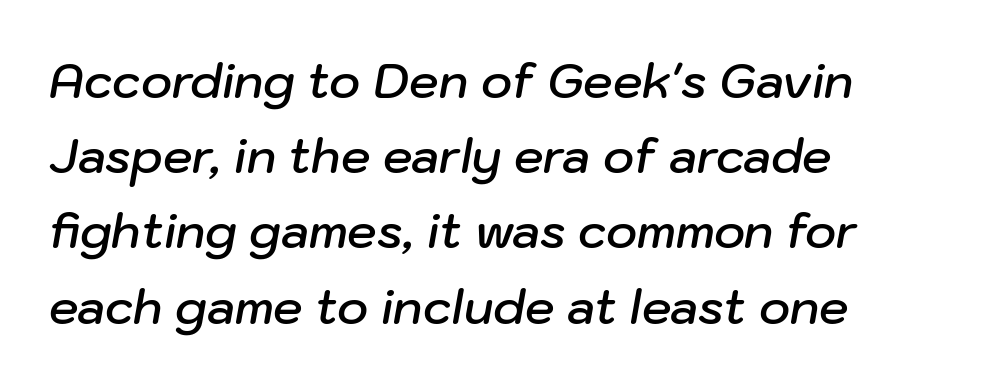
The image shows 47 px semibold type, italic (leaning right); set left-aligned, normal line spacing (1.6x), normal letter spacing, not underlined; low stroke contrast and a medium x-height.
